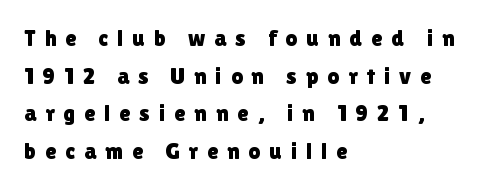
Q: Is the text italic (slanted)? A: No, it is upright.
Q: Is the text underlined? A: No.
Q: How is the paragraph aligned? A: Left-aligned.
Q: Is the spacing between letters normal or unusually wide? A: Unusually wide.
Q: Is the spacing between lines tight, normal or loose? A: Normal.
